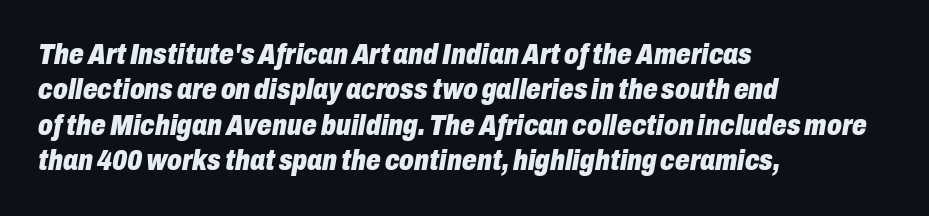
Q: Is the text bold? A: Yes.
Q: Is the text italic (slanted)? A: Yes, it leans right by about 10 degrees.
Q: Is the text underlined? A: No.
Q: How is the paragraph aligned? A: Left-aligned.
Q: Is the spacing between letters normal or unusually wide? A: Normal.
Q: Width (condensed, normal, or wide)? A: Condensed.
Q: Stroke contrast? A: Low.
Q: x-height? A: Medium.
Q: Monospaced? A: No.
